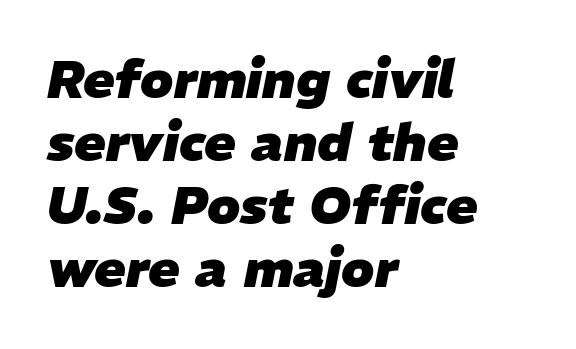
Q: Is the text bold? A: Yes.
Q: Is the text italic (slanted)? A: Yes, it leans right by about 11 degrees.
Q: Is the text underlined? A: No.
Q: How is the paragraph aligned? A: Left-aligned.
Q: Is the spacing between letters normal or unusually wide? A: Normal.
Q: Width (condensed, normal, or wide)? A: Normal.
Q: Stroke contrast? A: Low.
Q: x-height? A: Medium.
Q: Monospaced? A: No.
